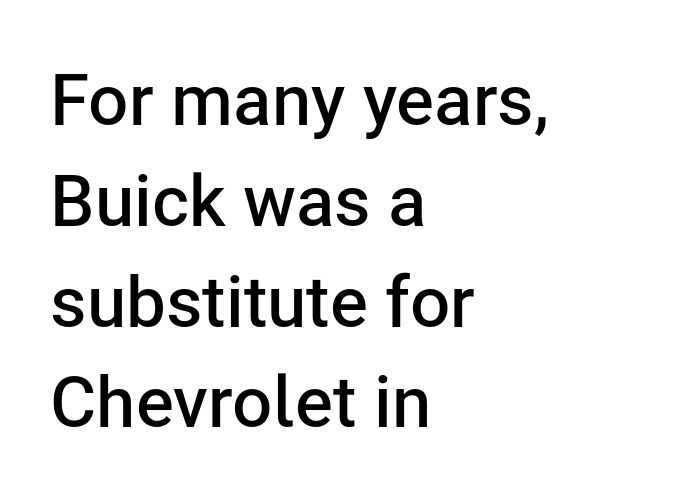
{"serif": "no", "italic": "no", "bold": "semi", "weight": "semibold", "width": "normal", "stroke_contrast": "low", "x_height": "medium", "monospaced": "no", "underline": "no", "align": "left", "line_spacing": "normal", "line_spacing_ratio": 1.42, "letter_spacing": "normal", "letter_spacing_em": 0.0, "glyph_px": 71}
